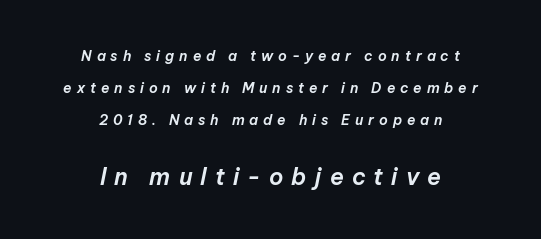
Q: Is the text italic (slanted)? A: Yes, it leans right by about 12 degrees.
Q: Is the text underlined? A: No.
Q: How is the paragraph aligned? A: Centered.
Q: Is the spacing between letters normal or unusually wide? A: Unusually wide.
Q: Is the spacing between lines tight, normal or loose? A: Loose.
Q: Which block of text is set in a larger size, the first (top) or the second (bottom)? A: The second (bottom) one.
